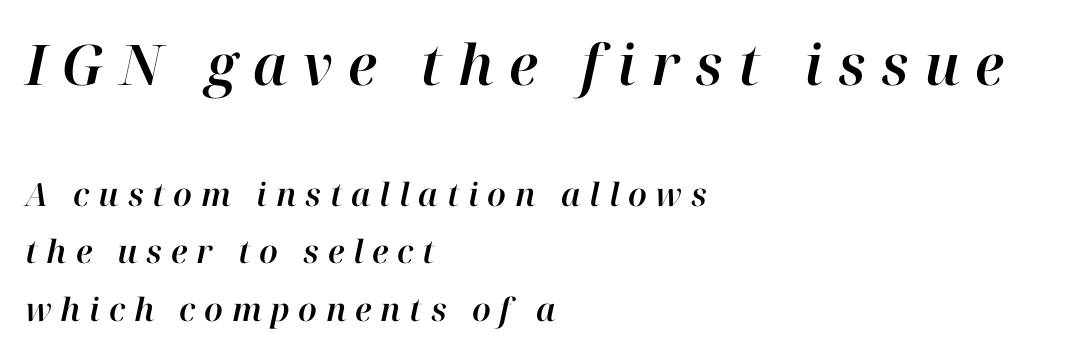
Q: Is the text italic (slanted)? A: Yes, it leans right by about 12 degrees.
Q: Is the text underlined? A: No.
Q: How is the paragraph aligned? A: Left-aligned.
Q: Is the spacing between letters normal or unusually wide? A: Unusually wide.
Q: Which block of text is set in a larger size, the first (top) or the second (bottom)? A: The first (top) one.
Q: Width (condensed, normal, or wide)? A: Normal.
Q: Stroke contrast? A: High.
Q: x-height? A: Medium.
Q: Monospaced? A: No.
